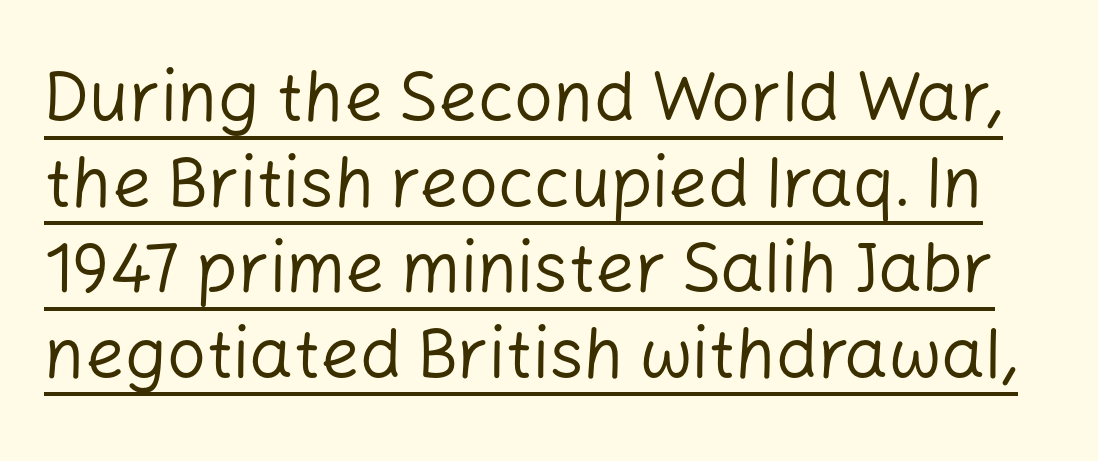
{"serif": "no", "italic": "no", "bold": "no", "weight": "regular", "width": "normal", "stroke_contrast": "low", "x_height": "medium", "monospaced": "no", "underline": "yes", "line_spacing_ratio": 1.24, "letter_spacing": "normal", "letter_spacing_em": 0.0, "glyph_px": 69}
